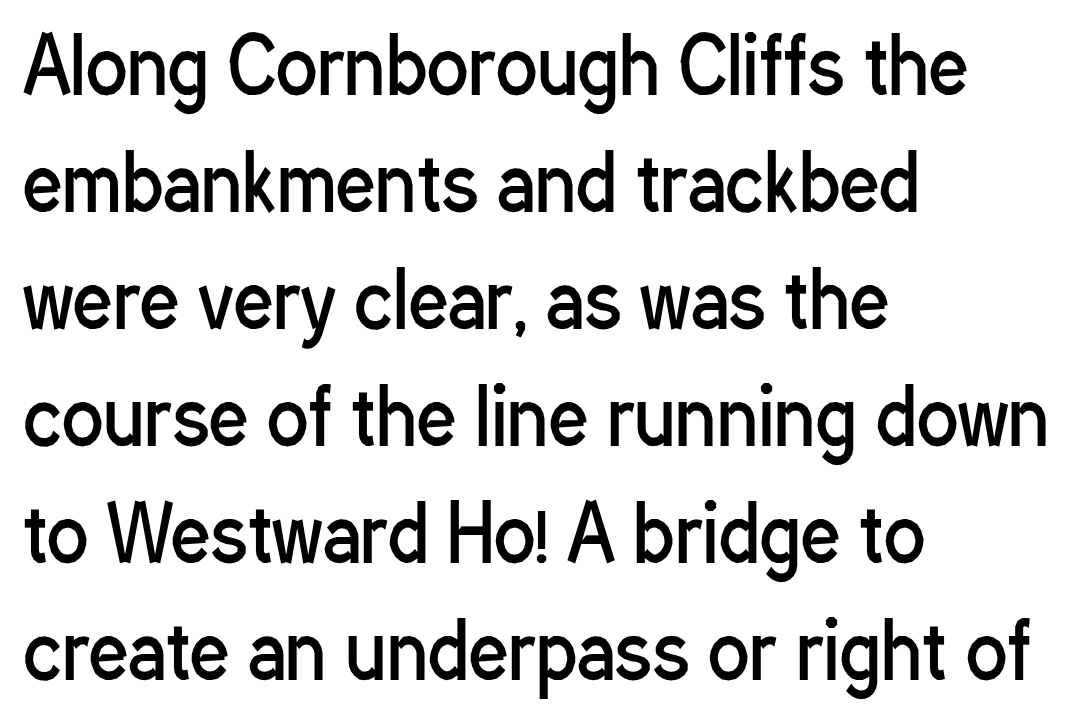
Q: Is the text bold? A: No.
Q: Is the text italic (slanted)? A: No, it is upright.
Q: Is the typeface a serif or a sans-serif typeface? A: Sans-serif.
Q: Is the text underlined? A: No.
Q: How is the paragraph aligned? A: Left-aligned.
Q: Is the spacing between letters normal or unusually wide? A: Normal.
Q: Is the spacing between lines tight, normal or loose? A: Normal.
Q: Width (condensed, normal, or wide)? A: Condensed.
Q: Stroke contrast? A: Low.
Q: x-height? A: Medium.
Q: Monospaced? A: No.
